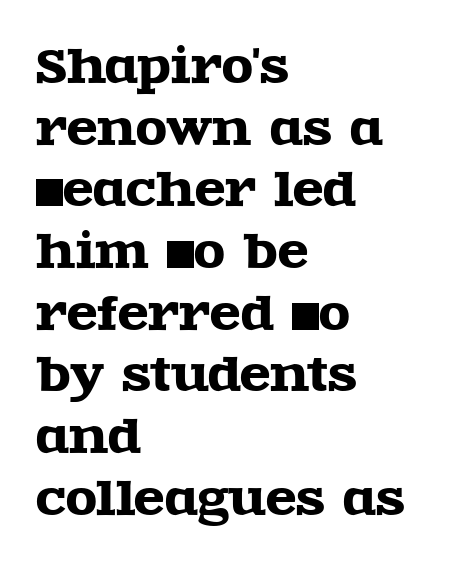
Q: Is the text italic (slanted)? A: No, it is upright.
Q: Is the typeface a serif or a sans-serif typeface? A: Serif.
Q: Is the text underlined? A: No.
Q: How is the paragraph aligned? A: Left-aligned.
Q: Is the spacing between letters normal or unusually wide? A: Normal.
Q: Is the spacing between lines tight, normal or loose? A: Normal.
Q: Width (condensed, normal, or wide)? A: Wide.
Q: x-height? A: Large.
Q: Monospaced? A: No.
